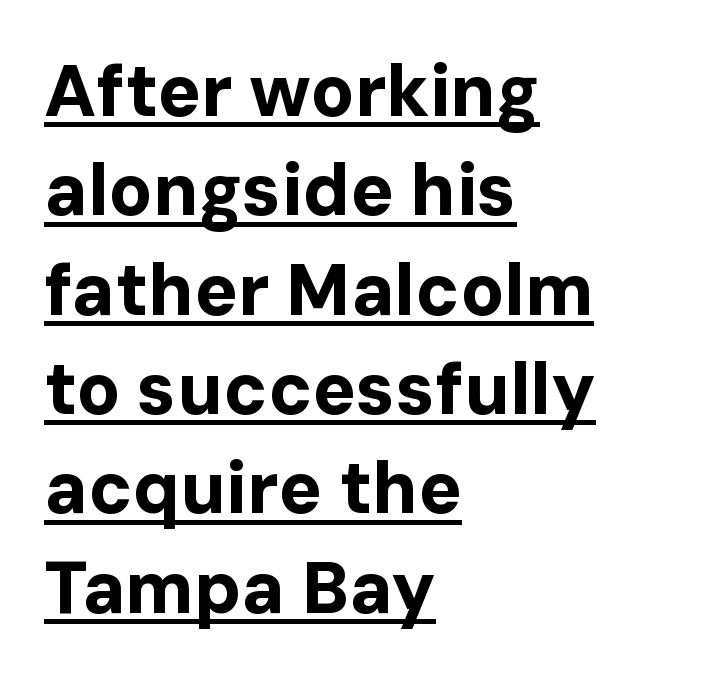
{"serif": "no", "italic": "no", "bold": "yes", "weight": "bold", "width": "normal", "stroke_contrast": "low", "x_height": "medium", "monospaced": "no", "underline": "yes", "align": "left", "line_spacing": "normal", "line_spacing_ratio": 1.38, "letter_spacing": "normal", "letter_spacing_em": 0.0, "glyph_px": 72}
